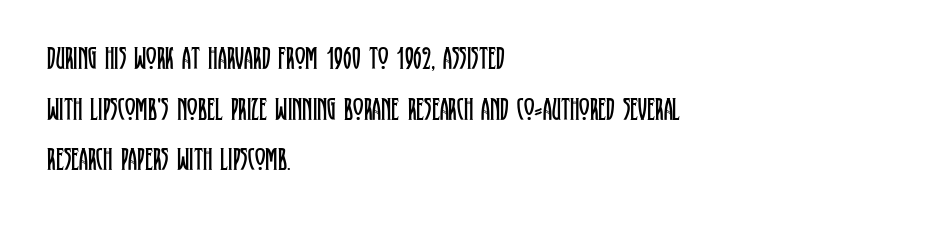
The image shows 32 px regular-weight, condensed serif type, upright; set left-aligned, normal line spacing (1.58x), normal letter spacing, not underlined; low stroke contrast and a large x-height.
